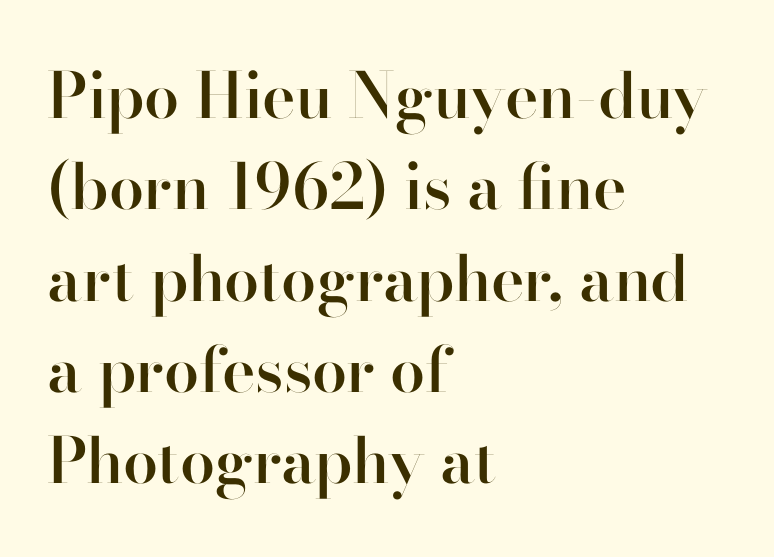
Leftover space on each line is placed entirely after the last word. The text was rendered using a sans face with plain stroke endings. Whoever set this chose a conventional vertical rhythm. Letters rest on an invisible, unmarked baseline. Is there any slant? The stems are plumb. Slightly chunky letters — semibold, I'd say, not full bold.
